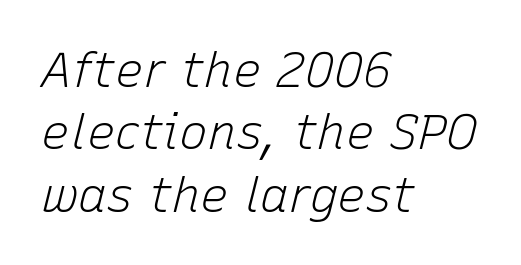
The image shows 48 px light type, italic (leaning right); set left-aligned, normal line spacing (1.3x), normal letter spacing, not underlined; low stroke contrast and a medium x-height.
